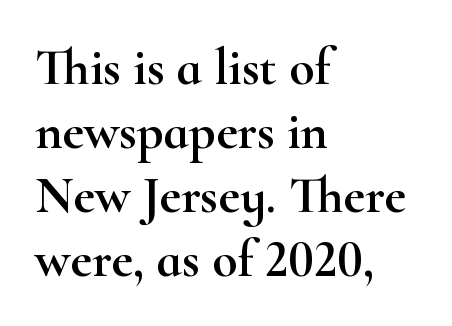
There is no visible air inserted between adjacent glyphs. Designer's note — italics off, roman on. Font category for this specimen: serif. The zone under the glyphs is completely vacant.
